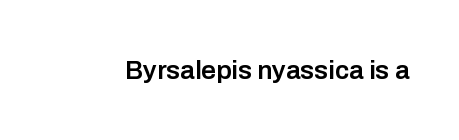
Ascenders rise straight up at ninety degrees. The typesetting leans somewhat heavy: a semibold. Observe the ordinary spacing: letters are neighbours, not strangers. Only glyphs here, with clear space below each row.
